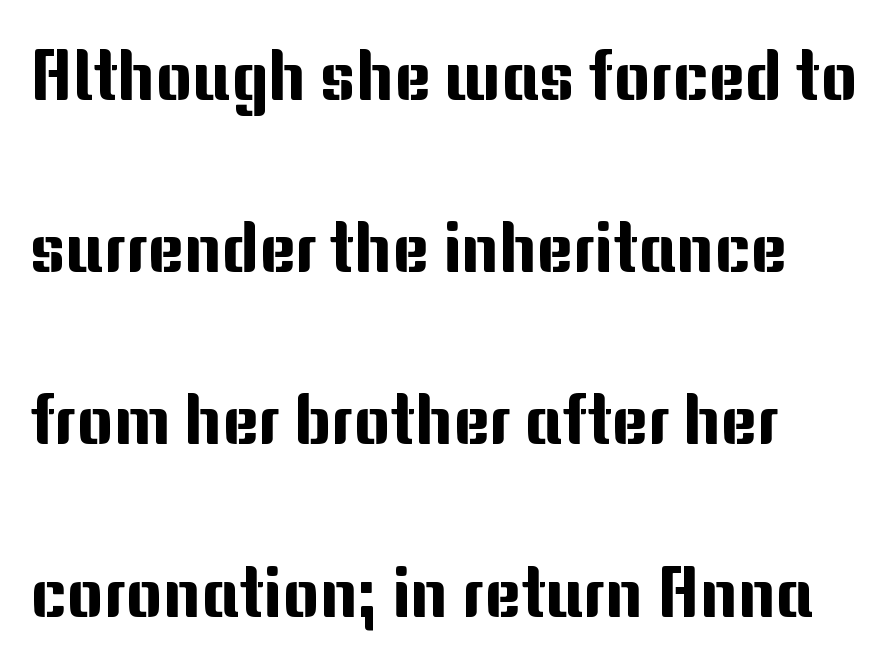
Q: Is the text italic (slanted)? A: No, it is upright.
Q: Is the typeface a serif or a sans-serif typeface? A: Sans-serif.
Q: Is the text underlined? A: No.
Q: Is the spacing between letters normal or unusually wide? A: Normal.
Q: Is the spacing between lines tight, normal or loose? A: Loose.
Q: Width (condensed, normal, or wide)? A: Normal.
Q: Stroke contrast? A: Medium.
Q: x-height? A: Medium.
Q: Monospaced? A: No.
